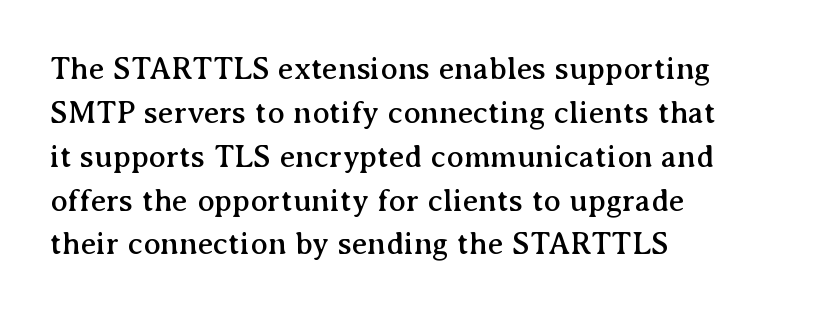
Q: Is the text italic (slanted)? A: No, it is upright.
Q: Is the typeface a serif or a sans-serif typeface? A: Serif.
Q: Is the text underlined? A: No.
Q: How is the paragraph aligned? A: Left-aligned.
Q: Is the spacing between letters normal or unusually wide? A: Normal.
Q: Is the spacing between lines tight, normal or loose? A: Normal.
Q: Width (condensed, normal, or wide)? A: Normal.
Q: Stroke contrast? A: Medium.
Q: x-height? A: Medium.
Q: Monospaced? A: No.
